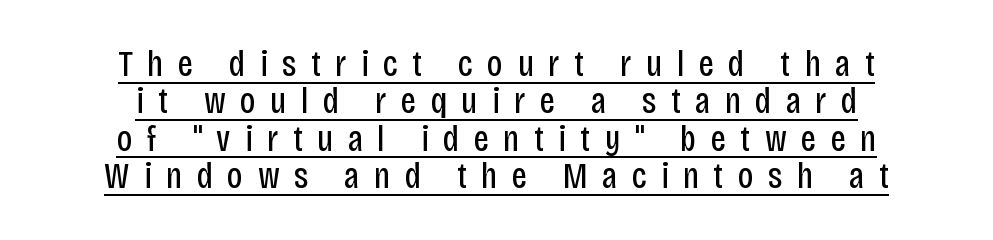
Every stem runs plumb, perpendicular to the baseline. You could only call the tracking loose — the letters float apart. Like a heading marked for emphasis, these lines bear an underscore. Weight: in the light-to-regular range. Here the designer chose a conventional face with non-uniform glyph widths.
